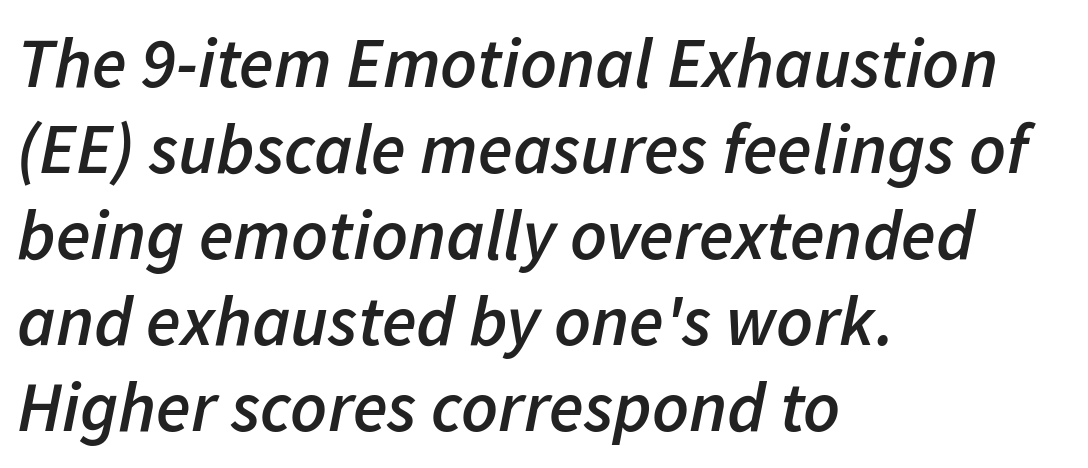
Q: Is the text bold? A: Semi-bold.
Q: Is the text italic (slanted)? A: Yes, it leans right by about 11 degrees.
Q: Is the text underlined? A: No.
Q: How is the paragraph aligned? A: Left-aligned.
Q: Is the spacing between letters normal or unusually wide? A: Normal.
Q: Width (condensed, normal, or wide)? A: Normal.
Q: Stroke contrast? A: Low.
Q: x-height? A: Medium.
Q: Monospaced? A: No.
